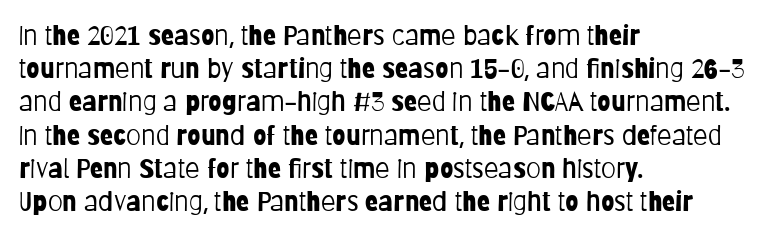
The zone under the glyphs is completely vacant. The passage is arranged the way most books set body copy — flush left. The type sits square on the baseline with zero lean. Weight: in the light-to-regular range. In terms of letterspacing, this is plain default setting.
